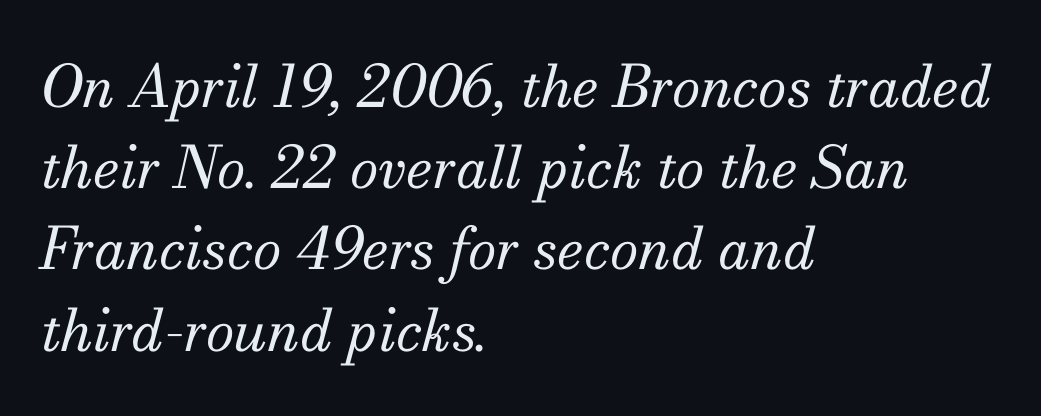
Q: Is the text bold? A: No.
Q: Is the text italic (slanted)? A: Yes, it leans right by about 13 degrees.
Q: Is the typeface a serif or a sans-serif typeface? A: Serif.
Q: Is the text underlined? A: No.
Q: How is the paragraph aligned? A: Left-aligned.
Q: Is the spacing between letters normal or unusually wide? A: Normal.
Q: Is the spacing between lines tight, normal or loose? A: Normal.
Q: Width (condensed, normal, or wide)? A: Normal.
Q: Stroke contrast? A: Medium.
Q: x-height? A: Small.
Q: Monospaced? A: No.
